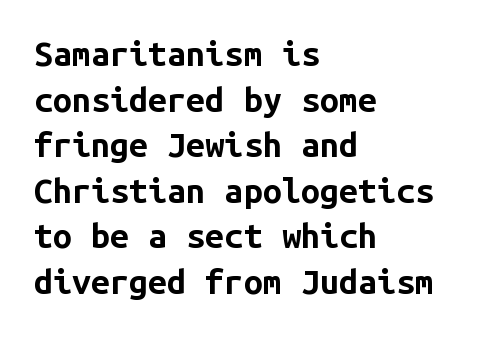
Look at the stroke-to-counter ratio: heavy, a bold. The area under the type is left untouched. Teacher's note: observe the even left margin — that is flush-left alignment. Vertical strokes here are truly vertical. Fixed-width glyphs throughout — classic coding-font behaviour.
